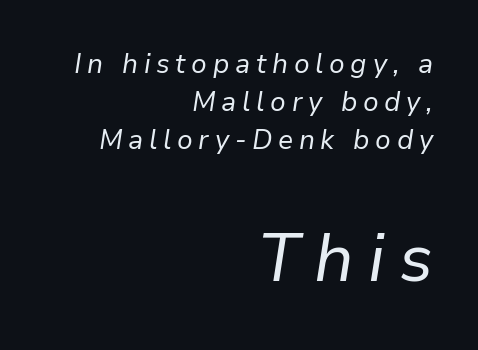
The image shows 67 px regular-weight type, italic (leaning right); set right-aligned, normal line spacing (1.41x), unusually wide letter spacing (+0.21 em), not underlined; the second (bottom) block is 2.48x larger; low stroke contrast and a medium x-height.
